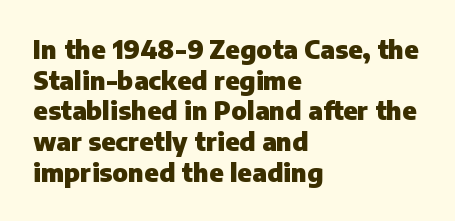
The image shows 25 px bold type, upright; set left-aligned, line spacing 1.23x, normal letter spacing, not underlined.
